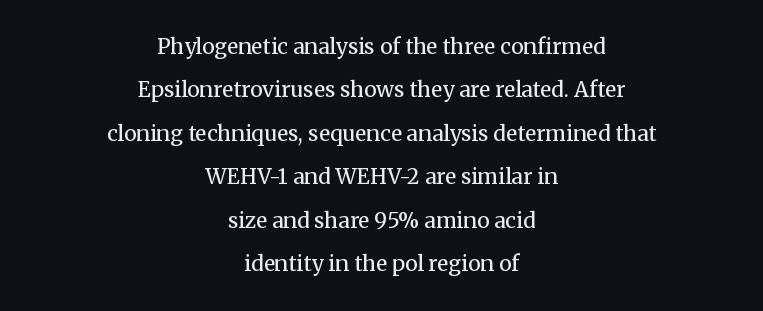
The image shows 21 px text type, upright; set centered, loose line spacing (2.07x), normal letter spacing, not underlined.
